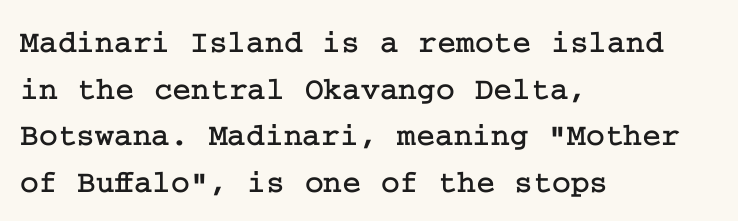
The image shows 32 px serif type, upright; set left-aligned, normal line spacing (1.46x), normal letter spacing, not underlined; low stroke contrast and a medium x-height.
